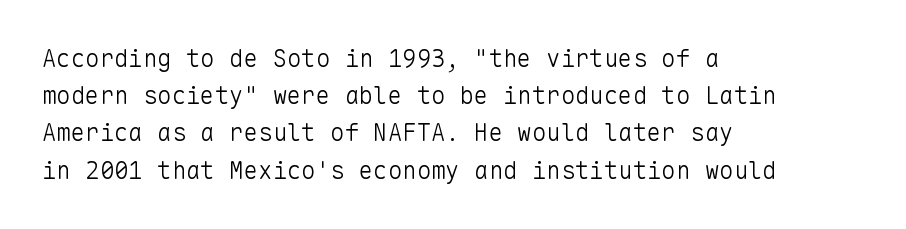
{"italic": "no", "bold": "no", "underline": "no", "align": "left", "line_spacing": "normal", "line_spacing_ratio": 1.55, "letter_spacing": "normal", "letter_spacing_em": 0.0, "glyph_px": 24}
